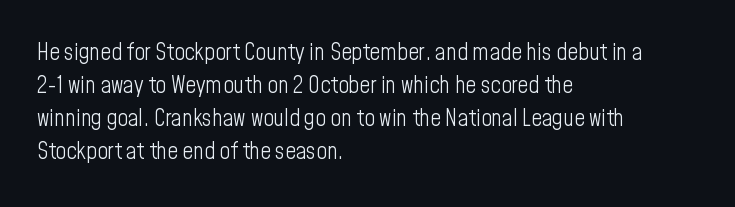
The image shows 23 px text type, upright; set left-aligned, normal line spacing (1.44x), normal letter spacing, not underlined.
